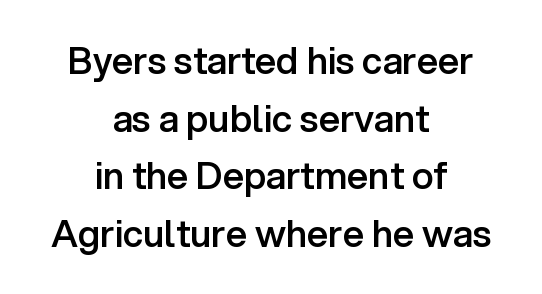
Q: Is the text bold? A: Semi-bold.
Q: Is the text italic (slanted)? A: No, it is upright.
Q: Is the typeface a serif or a sans-serif typeface? A: Sans-serif.
Q: Is the text underlined? A: No.
Q: How is the paragraph aligned? A: Centered.
Q: Is the spacing between letters normal or unusually wide? A: Normal.
Q: Is the spacing between lines tight, normal or loose? A: Normal.
Q: Width (condensed, normal, or wide)? A: Normal.
Q: Stroke contrast? A: Low.
Q: x-height? A: Medium.
Q: Monospaced? A: No.
